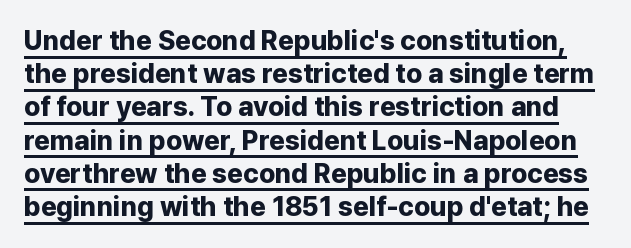
The image shows 27 px bold type, upright; set line spacing 1.23x, normal letter spacing, underlined.
